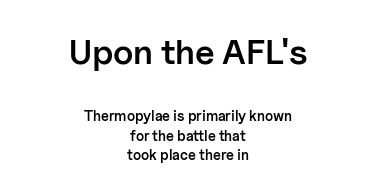
The image shows 35 px semibold sans-serif type, upright; set centered, normal line spacing (1.4x), normal letter spacing, not underlined; the first (top) block is 2.5x larger; low stroke contrast and a medium x-height.
